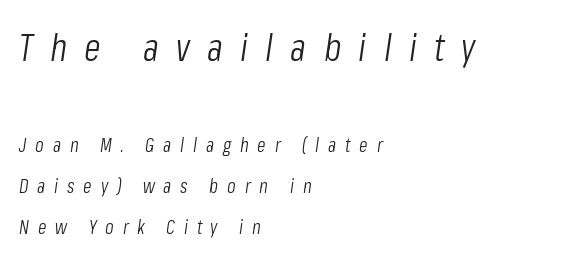
{"italic": "yes", "lean": "right", "slant_degrees": 8, "bold": "no", "weight": "light", "width": "condensed", "stroke_contrast": "low", "x_height": "medium", "monospaced": "no", "underline": "no", "align": "left", "line_spacing": "loose", "line_spacing_ratio": 2.05, "letter_spacing": "wide", "letter_spacing_em": 0.44, "larger_block": "first", "size_ratio": 1.95, "glyph_px": 39}
